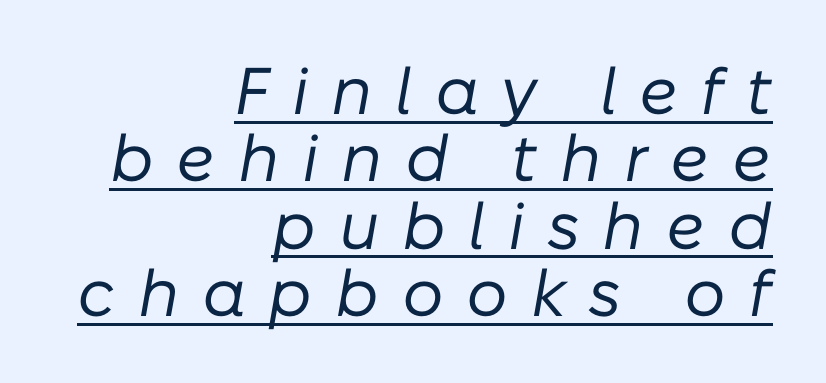
Character widths vary here, with narrow letters taking less room than wide ones. Line ends are locked; line starts wander. Underlined type. On a weight scale, this lands at 450 or below. Looking at the ascenders, they clearly lean.
